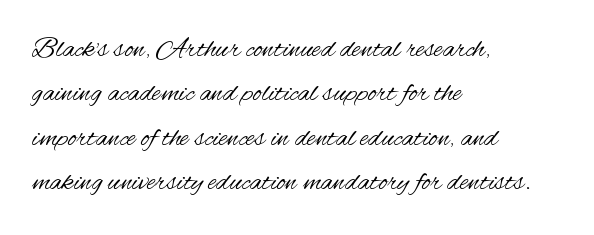
Q: Is the text bold? A: No.
Q: Is the text italic (slanted)? A: Yes.
Q: Is the typeface a serif or a sans-serif typeface? A: Sans-serif.
Q: Is the text underlined? A: No.
Q: How is the paragraph aligned? A: Left-aligned.
Q: Is the spacing between letters normal or unusually wide? A: Normal.
Q: Is the spacing between lines tight, normal or loose? A: Normal.
Q: Width (condensed, normal, or wide)? A: Condensed.
Q: Stroke contrast? A: Medium.
Q: x-height? A: Small.
Q: Monospaced? A: No.
